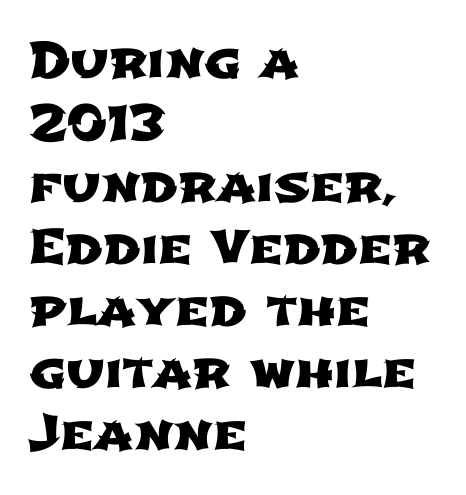
These lines stack with their left ends in a neat column. The gaps between neighbouring characters are ordinary and unremarkable. If you measured baseline to baseline, you'd find a middling distance. Anything drawn beneath the words? Only blank space. Font category for this specimen: sans-serif.
